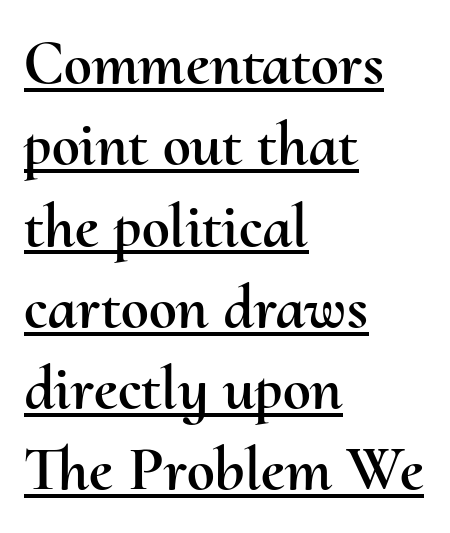
{"italic": "no", "width": "normal", "stroke_contrast": "medium", "x_height": "small", "monospaced": "no", "underline": "yes", "align": "left", "line_spacing": "normal", "line_spacing_ratio": 1.29, "letter_spacing": "normal", "letter_spacing_em": 0.0, "glyph_px": 63}
